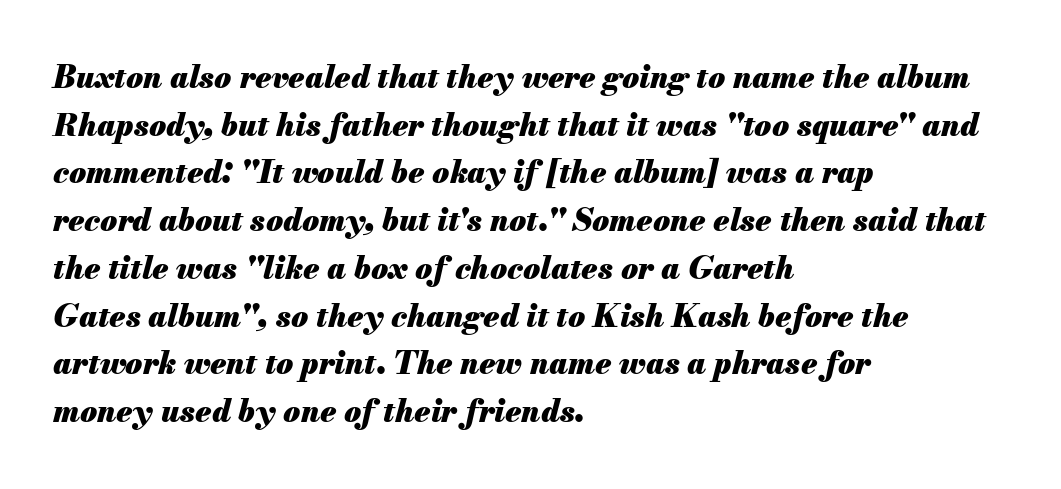
{"italic": "yes", "lean": "right", "slant_degrees": 13, "bold": "yes", "weight": "heavy", "width": "normal", "stroke_contrast": "medium", "x_height": "small", "monospaced": "no", "underline": "no", "align": "left", "line_spacing": "normal", "line_spacing_ratio": 1.54, "letter_spacing": "normal", "letter_spacing_em": 0.0, "glyph_px": 31}
